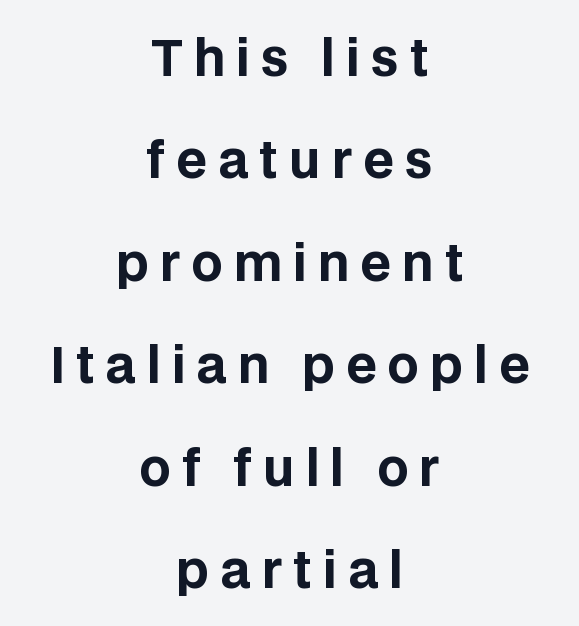
On the weight axis this lands at bold, roughly 700. Honestly, there is no underline to notice here at all. The letters advance in unequal steps, a hallmark of proportional type. The letters stand upright; this is a roman face.
